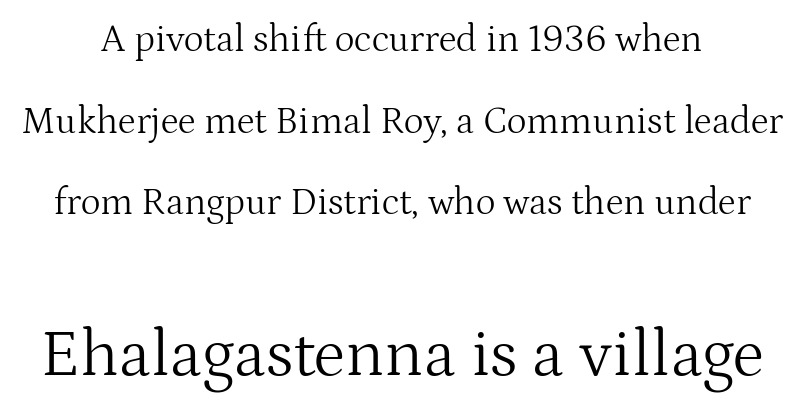
{"serif": "yes", "italic": "no", "bold": "no", "weight": "light", "width": "normal", "stroke_contrast": "medium", "x_height": "medium", "monospaced": "no", "underline": "no", "line_spacing": "loose", "line_spacing_ratio": 2.15, "letter_spacing": "normal", "letter_spacing_em": 0.0, "larger_block": "second", "size_ratio": 1.76, "glyph_px": 67}
